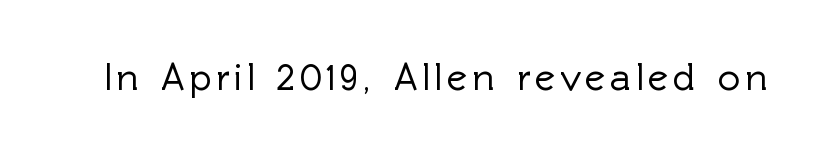
What kind of face is this? One without serifs — a sans. Plain, unruled lines of type. Ordinary non-slanted type is in use. Note the varied advance widths — an 'i' is clearly narrower than an 'm'.
